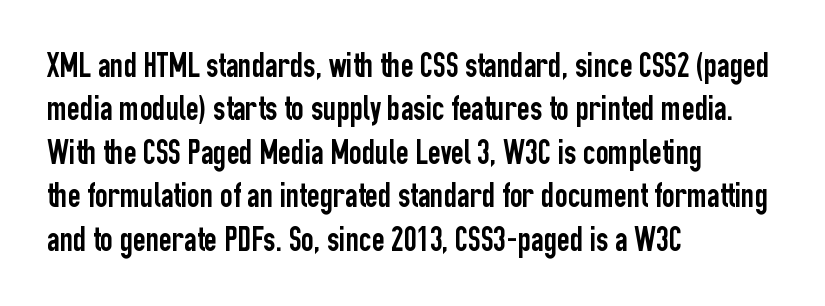
This rendering uses left alignment, leaving the right contour irregular. Each letter keeps its own natural width here, so spacing adapts to shape. Check under the words: just untouched page. A typesetter would call this zero additional tracking. Stroke terminals: plain, sans-serif.
